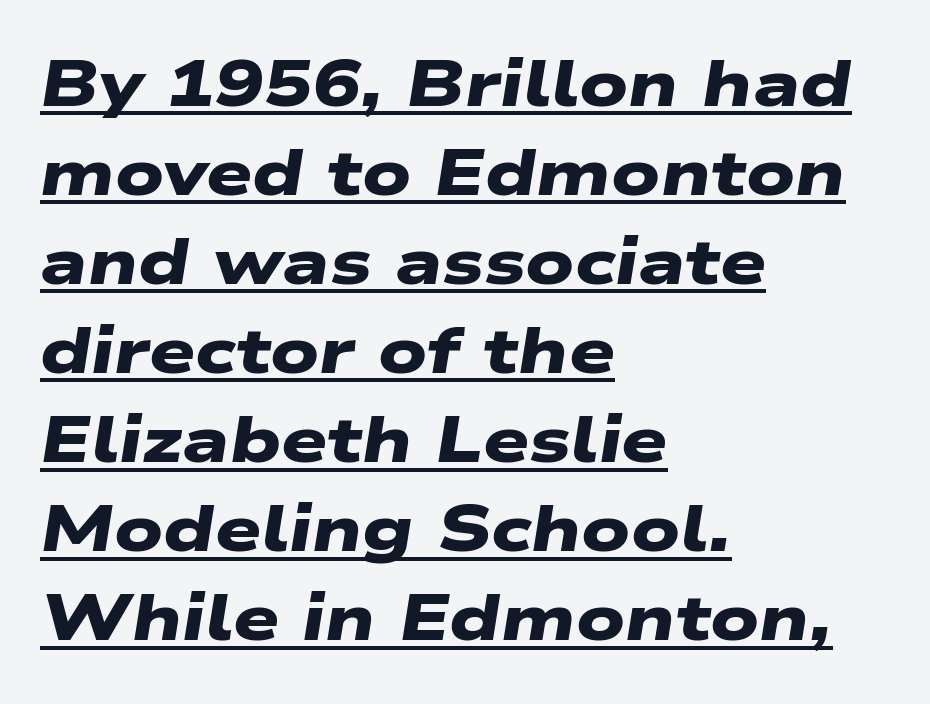
The image shows 65 px heavy, wide sans-serif type; set left-aligned, normal line spacing (1.37x), normal letter spacing, underlined; low stroke contrast and a medium x-height.
